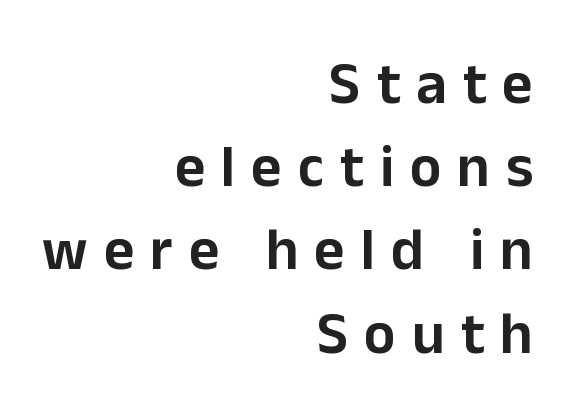
The image shows 59 px sans-serif type, upright; set right-aligned, normal line spacing (1.41x), unusually wide letter spacing (+0.27 em), not underlined; low stroke contrast and a medium x-height.
